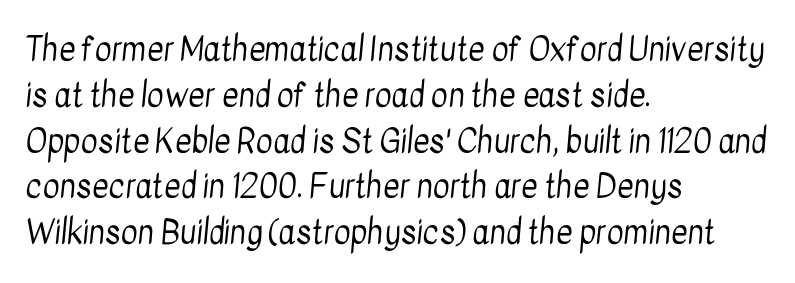
The image shows 32 px regular-weight, condensed sans-serif type; set left-aligned, normal line spacing (1.43x), normal letter spacing, not underlined; low stroke contrast and a medium x-height.
